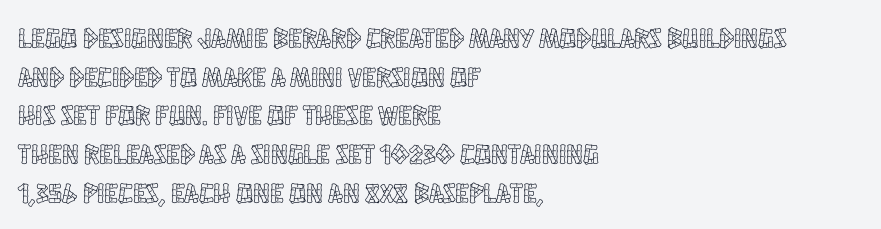
Here the designer chose a conventional face with non-uniform glyph widths. Nothing unusual about the tracking: characters are spaced as the font intends. Ordinary non-slanted type is in use. No word sits above an underline. A student would call this left alignment; a typographer would say flush left, rag right.
